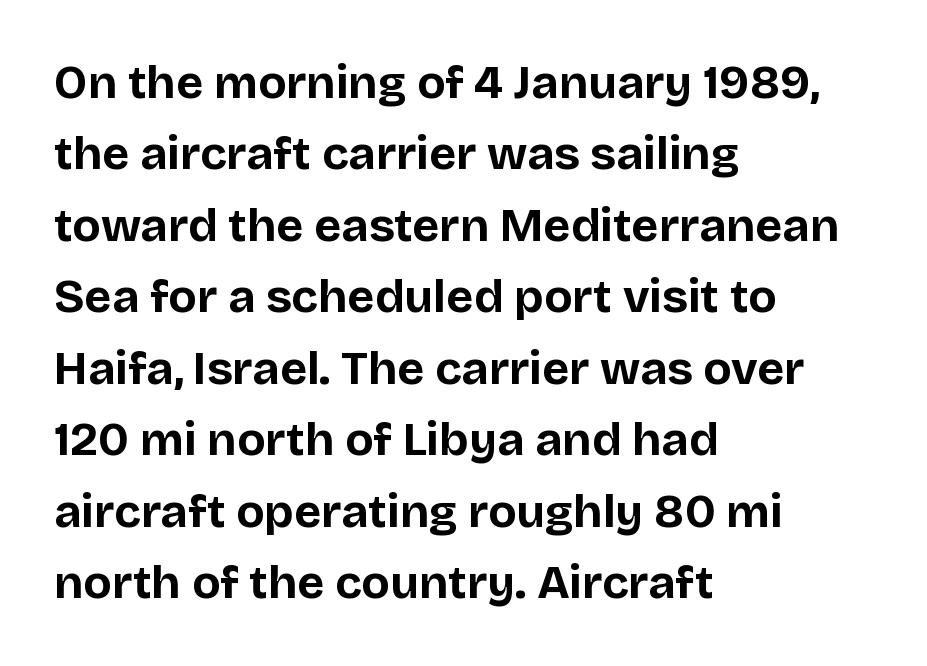
The image shows 47 px bold sans-serif type, upright; set left-aligned, normal line spacing (1.52x), normal letter spacing, not underlined; low stroke contrast and a large x-height.
